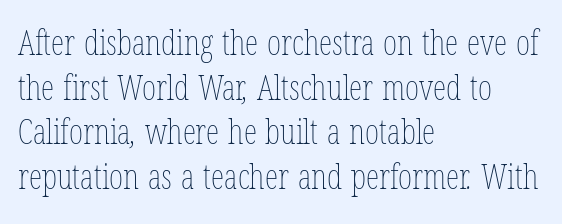
The image shows 34 px thin, condensed type; set left-aligned, normal line spacing (1.31x), normal letter spacing, not underlined; low stroke contrast and a medium x-height.
